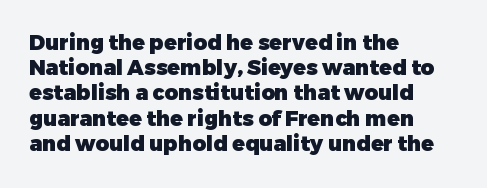
{"italic": "no", "bold": "yes", "underline": "no", "align": "left", "line_spacing_ratio": 1.2, "letter_spacing": "normal", "letter_spacing_em": 0.0, "glyph_px": 21}
